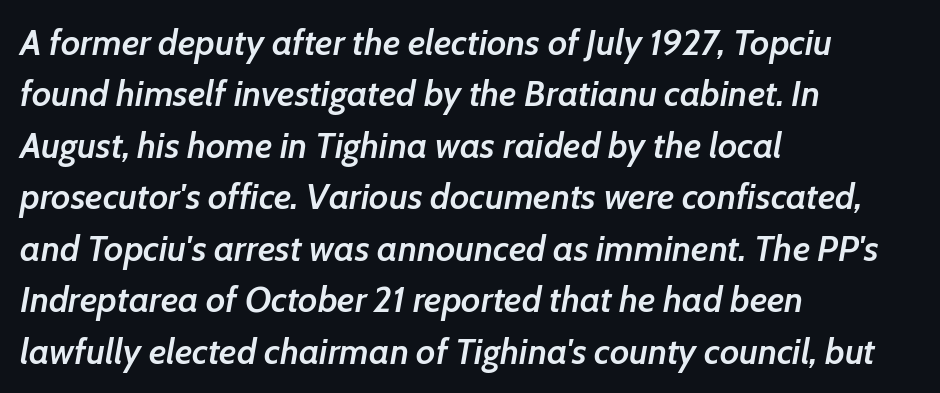
Q: Is the text bold? A: Semi-bold.
Q: Is the text italic (slanted)? A: Yes, it leans right by about 7 degrees.
Q: Is the text underlined? A: No.
Q: How is the paragraph aligned? A: Left-aligned.
Q: Is the spacing between letters normal or unusually wide? A: Normal.
Q: Is the spacing between lines tight, normal or loose? A: Normal.
Q: Width (condensed, normal, or wide)? A: Normal.
Q: Stroke contrast? A: Low.
Q: x-height? A: Medium.
Q: Monospaced? A: No.
